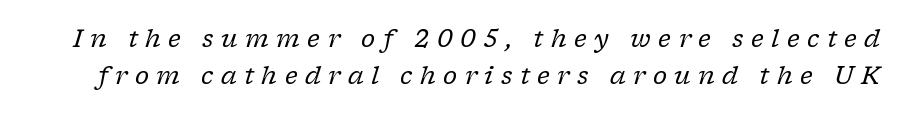
The image shows 24 px text type, italic (leaning right); set normal line spacing (1.55x), unusually wide letter spacing (+0.31 em), not underlined.
